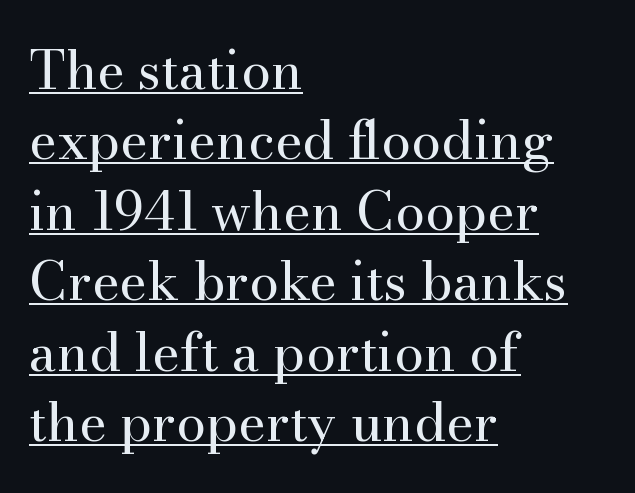
{"serif": "yes", "italic": "no", "bold": "no", "weight": "regular", "width": "normal", "stroke_contrast": "medium", "x_height": "small", "monospaced": "no", "underline": "yes", "align": "left", "line_spacing": "normal", "line_spacing_ratio": 1.33, "letter_spacing": "normal", "letter_spacing_em": 0.0, "glyph_px": 53}
